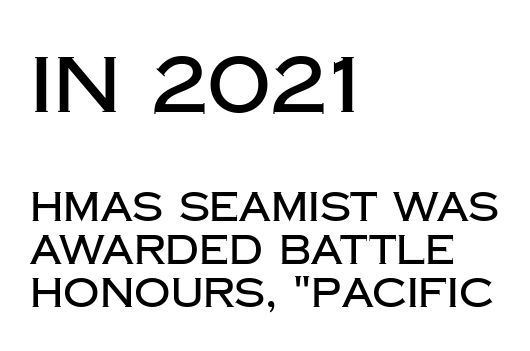
{"serif": "no", "italic": "no", "width": "normal", "stroke_contrast": "low", "x_height": "large", "monospaced": "no", "underline": "no", "align": "left", "line_spacing": "tight", "line_spacing_ratio": 1.08, "letter_spacing": "normal", "letter_spacing_em": 0.0, "larger_block": "first", "size_ratio": 1.98, "glyph_px": 79}
